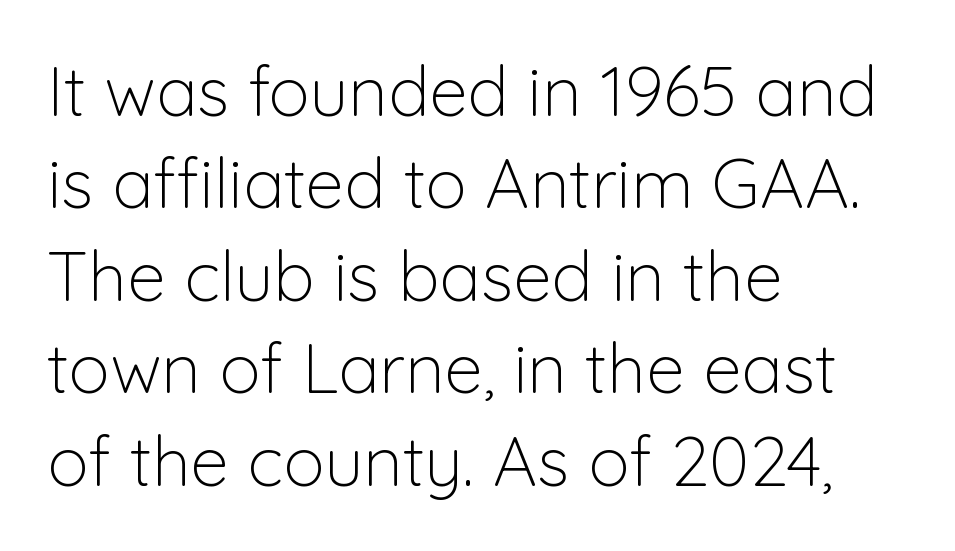
The face used here is proportionally spaced, like ordinary book or web type. Observe the ordinary spacing: letters are neighbours, not strangers. The space between consecutive lines is moderate. Heaviness? Minimal to ordinary, like unemphasized prose. Posture: straight, roman, zero tilt.
